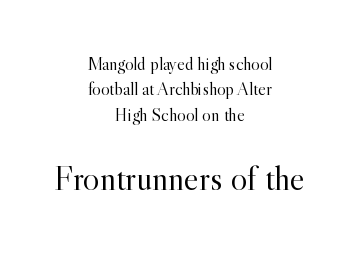
The image shows 35 px light serif type, upright; set centered, normal line spacing (1.41x), normal letter spacing, not underlined; the second (bottom) block is 1.94x larger; a small x-height.
